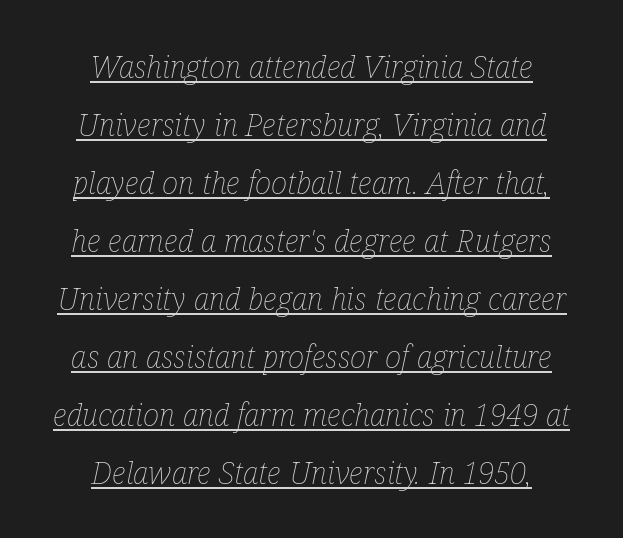
Does extra space separate the letters? No, they use regular spacing. Short and long lines alike share a common midpoint. A typesetter would call this proportional, since set widths differ per character. Stem width sits at or under what a default text font uses.
